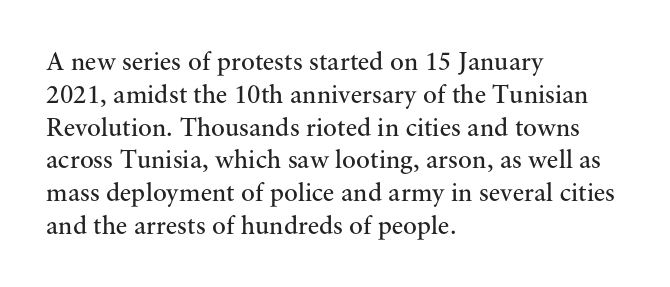
The image shows 26 px text type, upright; set left-aligned, normal line spacing (1.26x), normal letter spacing, not underlined.
